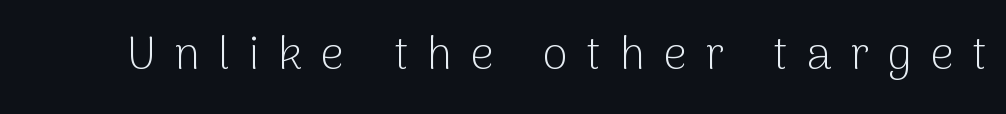
Q: Is the text bold? A: No.
Q: Is the text italic (slanted)? A: No, it is upright.
Q: Is the typeface a serif or a sans-serif typeface? A: Sans-serif.
Q: Is the text underlined? A: No.
Q: Is the spacing between letters normal or unusually wide? A: Unusually wide.
Q: Width (condensed, normal, or wide)? A: Normal.
Q: Stroke contrast? A: Low.
Q: x-height? A: Medium.
Q: Monospaced? A: No.
